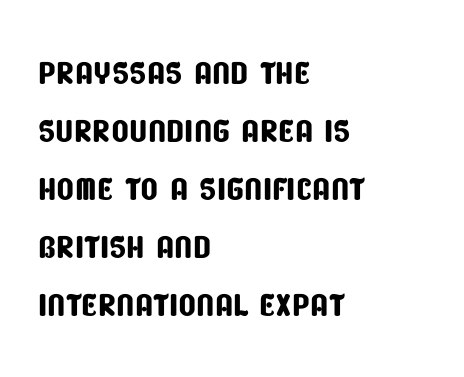
Q: Is the typeface a serif or a sans-serif typeface? A: Sans-serif.
Q: Is the text underlined? A: No.
Q: How is the paragraph aligned? A: Left-aligned.
Q: Is the spacing between letters normal or unusually wide? A: Normal.
Q: Is the spacing between lines tight, normal or loose? A: Normal.
Q: Width (condensed, normal, or wide)? A: Condensed.
Q: Stroke contrast? A: Low.
Q: x-height? A: Large.
Q: Monospaced? A: No.
